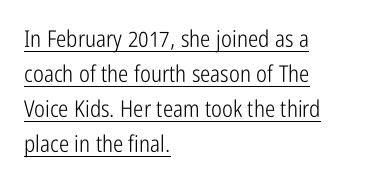
The lines sit at an ordinary, default distance from one another. Nothing heavy about these letters — not bold at all. Notice how the passage keeps a crisp vertical edge on the left only. Is there any slant? The stems are plumb.
